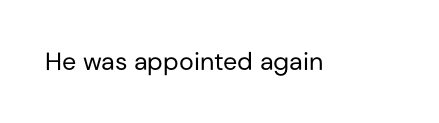
The image shows 25 px text type, upright; set normal letter spacing, not underlined.
